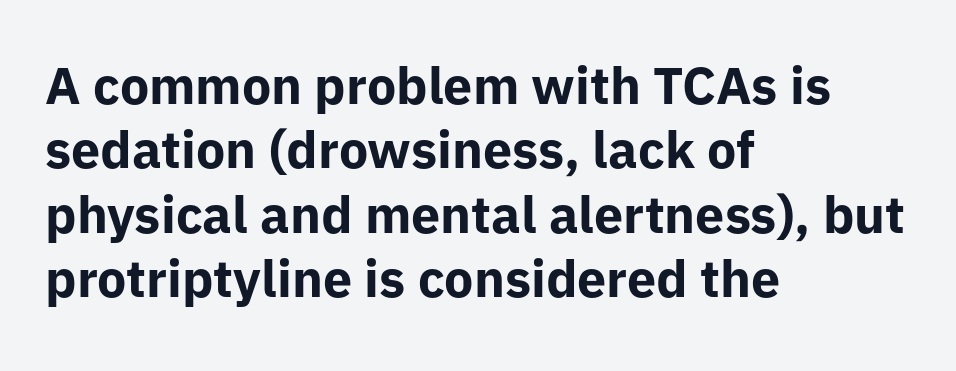
The image shows 52 px bold sans-serif type, upright; set left-aligned, line spacing 1.24x, normal letter spacing, not underlined; low stroke contrast and a medium x-height.
